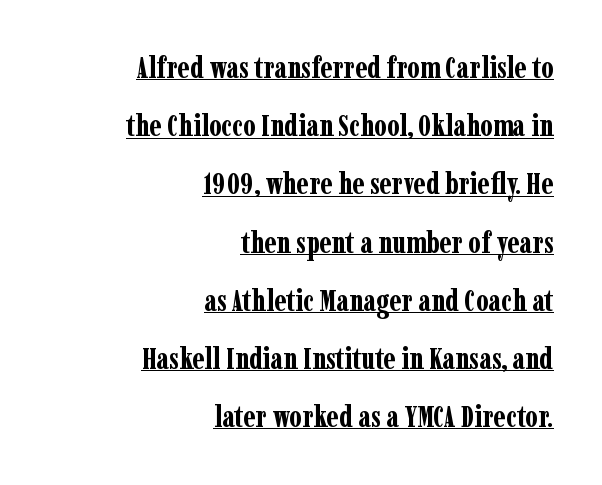
Q: Is the text bold? A: Yes.
Q: Is the text italic (slanted)? A: No, it is upright.
Q: Is the typeface a serif or a sans-serif typeface? A: Serif.
Q: Is the text underlined? A: Yes.
Q: How is the paragraph aligned? A: Right-aligned.
Q: Is the spacing between letters normal or unusually wide? A: Normal.
Q: Is the spacing between lines tight, normal or loose? A: Loose.
Q: Width (condensed, normal, or wide)? A: Condensed.
Q: Stroke contrast? A: Low.
Q: x-height? A: Medium.
Q: Monospaced? A: No.
